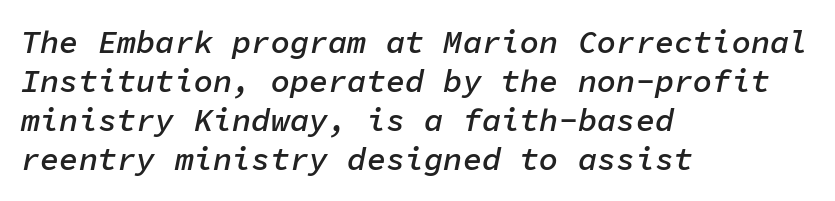
{"italic": "yes", "lean": "right", "slant_degrees": 11, "bold": "semi", "weight": "semibold", "width": "normal", "stroke_contrast": "low", "x_height": "medium", "monospaced": "yes", "underline": "no", "align": "left", "line_spacing_ratio": 1.22, "letter_spacing": "normal", "letter_spacing_em": 0.0, "glyph_px": 32}
